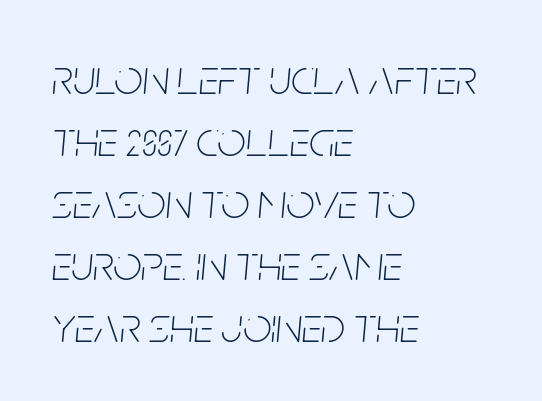
Unbolded letterforms with no extra heft. The area under the type is left untouched. How are the letters spaced? Ordinarily, with no added tracking. Typeset ragged right — the left edge is the straight one. Do the characters align in a grid? No, the font is proportional.
